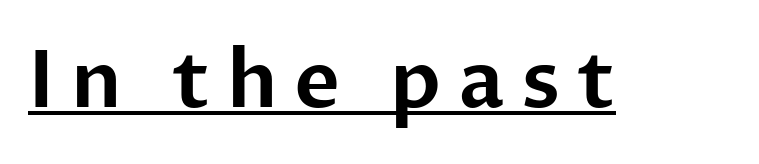
The image shows 79 px sans-serif type, upright; set unusually wide letter spacing (+0.21 em), underlined; low stroke contrast and a medium x-height.
